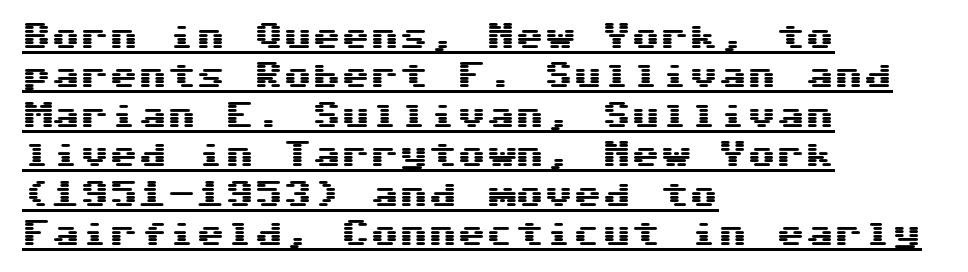
Q: Is the text italic (slanted)? A: No, it is upright.
Q: Is the typeface a serif or a sans-serif typeface? A: Sans-serif.
Q: Is the text underlined? A: Yes.
Q: How is the paragraph aligned? A: Left-aligned.
Q: Is the spacing between letters normal or unusually wide? A: Normal.
Q: Is the spacing between lines tight, normal or loose? A: Normal.
Q: Width (condensed, normal, or wide)? A: Wide.
Q: Stroke contrast? A: Medium.
Q: x-height? A: Medium.
